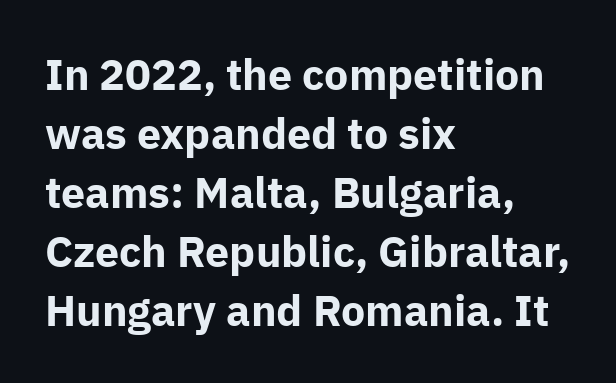
In terms of posture, this sample is upright. Check under the words: just untouched page. Check where the strokes stop: nothing finishes them off — pure sans. Compared with typical paragraphs, the rows here are spaced about the same. Caption: multi-line text, flush left, ragged right. The face used here is rendered with its standard letterfit.
